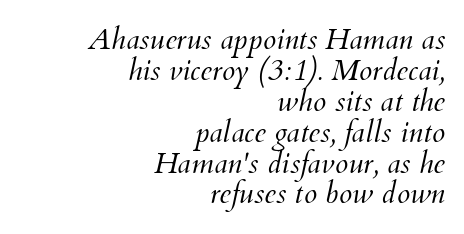
{"italic": "yes", "lean": "right", "slant_degrees": 12, "bold": "no", "weight": "light", "width": "normal", "stroke_contrast": "medium", "x_height": "small", "monospaced": "no", "underline": "no", "align": "right", "line_spacing": "tight", "line_spacing_ratio": 1.03, "letter_spacing": "normal", "letter_spacing_em": 0.0, "glyph_px": 30}
